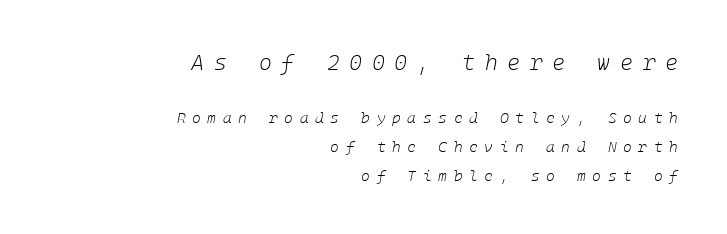
{"italic": "yes", "lean": "right", "slant_degrees": 10, "bold": "no", "underline": "no", "align": "right", "line_spacing": "loose", "line_spacing_ratio": 1.93, "letter_spacing": "wide", "letter_spacing_em": 0.44, "larger_block": "first", "size_ratio": 1.47, "glyph_px": 22}
